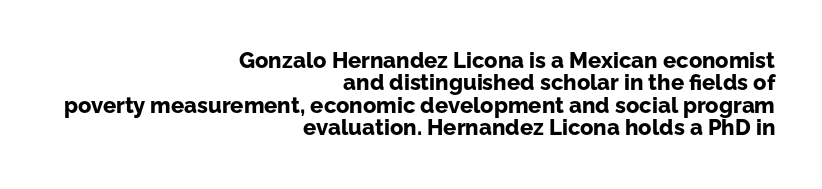
Q: Is the text bold? A: Yes.
Q: Is the text italic (slanted)? A: No, it is upright.
Q: Is the text underlined? A: No.
Q: How is the paragraph aligned? A: Right-aligned.
Q: Is the spacing between letters normal or unusually wide? A: Normal.
Q: Is the spacing between lines tight, normal or loose? A: Tight.
